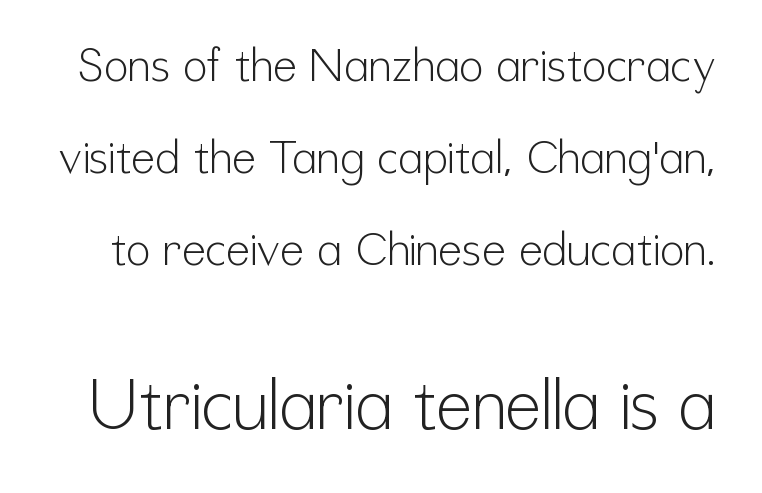
{"serif": "no", "italic": "no", "bold": "no", "weight": "light", "width": "condensed", "stroke_contrast": "low", "x_height": "medium", "monospaced": "no", "underline": "no", "line_spacing": "loose", "line_spacing_ratio": 2.05, "letter_spacing": "normal", "letter_spacing_em": 0.0, "larger_block": "second", "size_ratio": 1.51, "glyph_px": 68}
